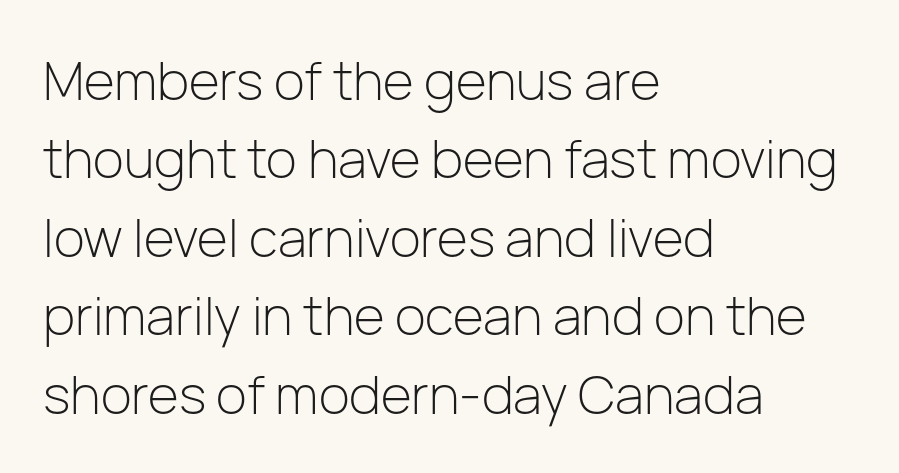
The image shows 53 px light sans-serif type, upright; set left-aligned, normal line spacing (1.48x), normal letter spacing, not underlined; low stroke contrast and a medium x-height.
